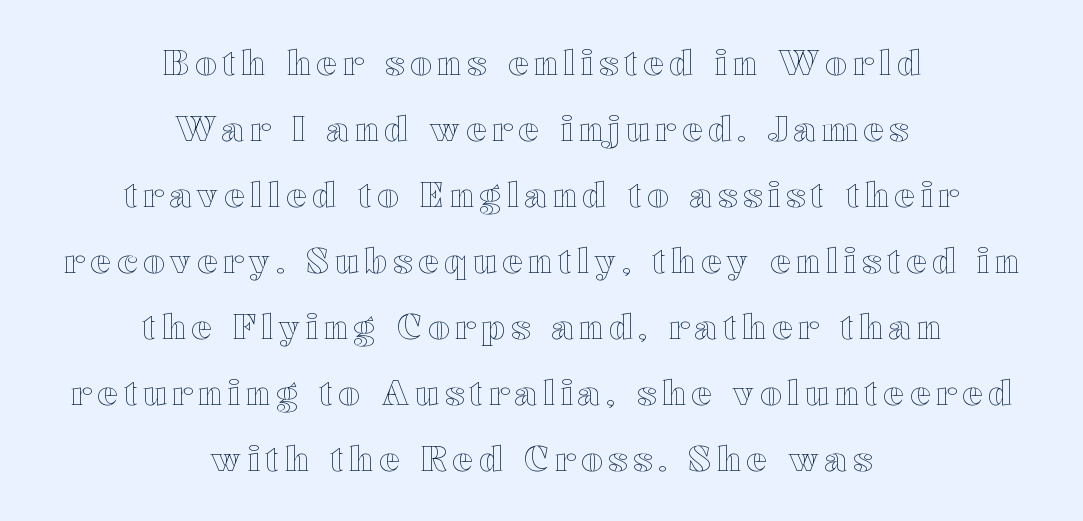
{"italic": "no", "width": "wide", "x_height": "medium", "monospaced": "no", "underline": "no", "align": "center", "line_spacing": "loose", "line_spacing_ratio": 1.94, "glyph_px": 34}
